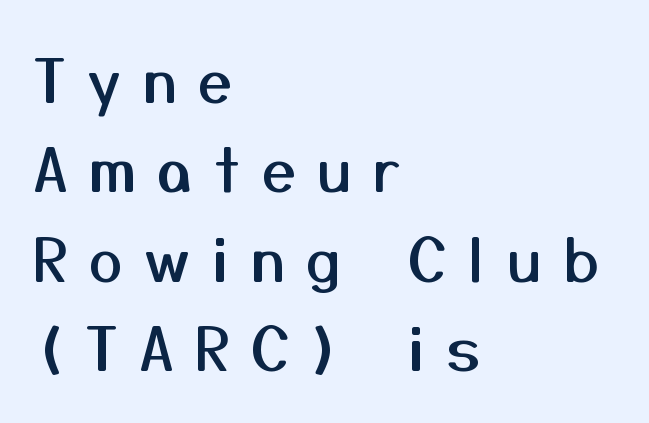
Q: Is the text italic (slanted)? A: No, it is upright.
Q: Is the typeface a serif or a sans-serif typeface? A: Sans-serif.
Q: Is the text underlined? A: No.
Q: How is the paragraph aligned? A: Left-aligned.
Q: Is the spacing between letters normal or unusually wide? A: Unusually wide.
Q: Is the spacing between lines tight, normal or loose? A: Normal.
Q: Width (condensed, normal, or wide)? A: Normal.
Q: Stroke contrast? A: Medium.
Q: x-height? A: Medium.
Q: Monospaced? A: No.
